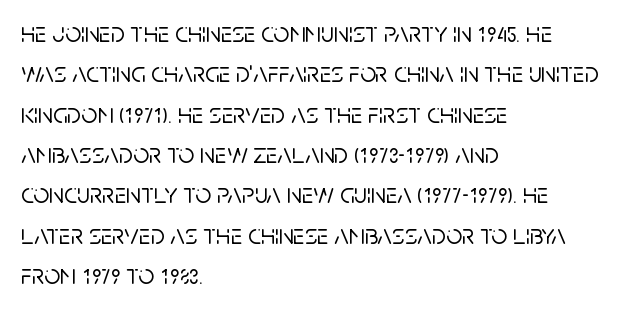
Check where the strokes stop: nothing finishes them off — pure sans. The rendering keeps characters at their native spacing. The strip under each line holds only bare page. Leading: standard.
